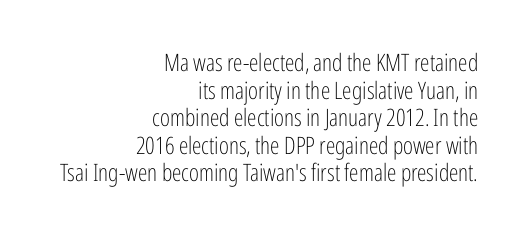
The image shows 24 px text type, upright; set right-aligned, tight line spacing (1.15x), normal letter spacing, not underlined.
